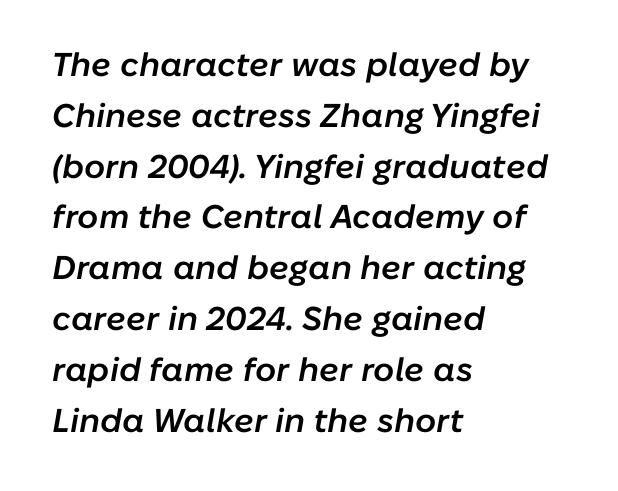
The image shows 33 px semibold type, italic (leaning right); set left-aligned, normal line spacing (1.54x), normal letter spacing, not underlined; low stroke contrast and a medium x-height.
